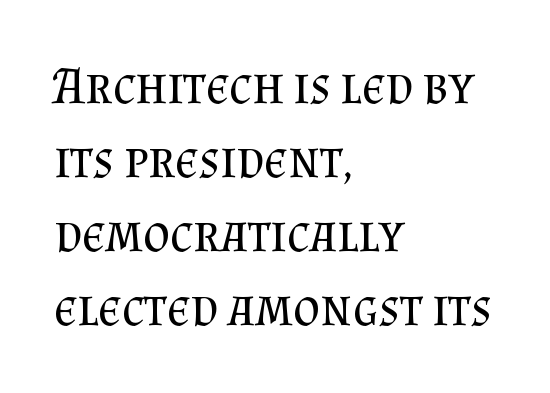
The image shows 52 px regular-weight serif type, upright; set left-aligned, normal line spacing (1.42x), normal letter spacing, not underlined; medium stroke contrast and a small x-height.
